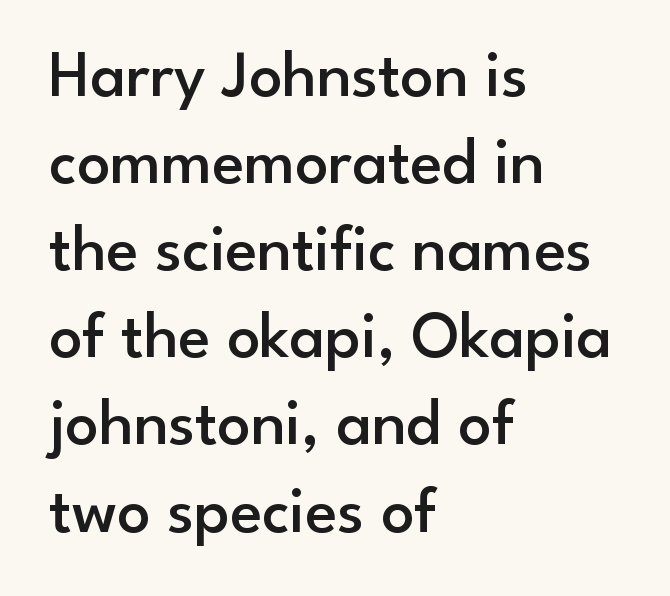
Examine the stroke ends and you'll find no serifs. The specimen reads as upright at a glance. Here the designer chose a conventional face with non-uniform glyph widths. Successive baselines arrive at the customary interval.
